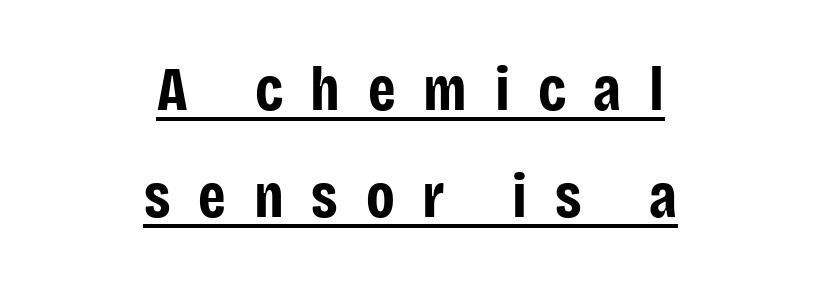
Line starts and ends both wander, symmetrically. Chunky letters — that's bold for sure. This is the regular roman posture of the typeface. A typographer would call this underscored text. These lines are composed in type without serifs. Spacing verdict: proportional, widths tailored to each character.
